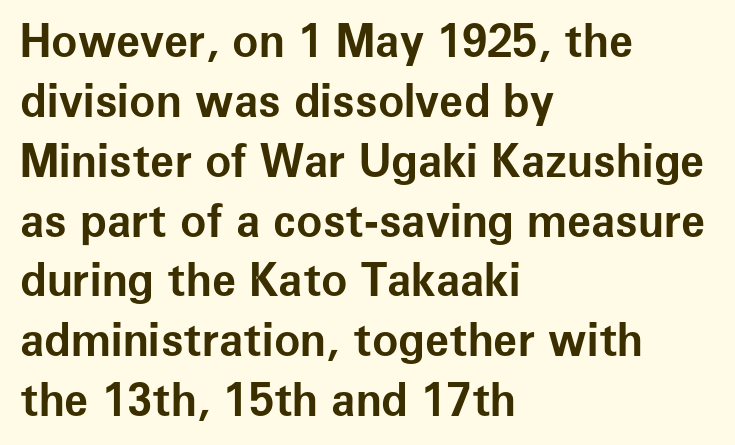
Evenly set lines give the paragraph a standard silhouette. A bare baseline throughout the passage. Here the glyphs are tracked normally, forming tight word shapes. When letters stand straight like this, we call the style roman or upright. The paragraph shown leans on its left margin.
